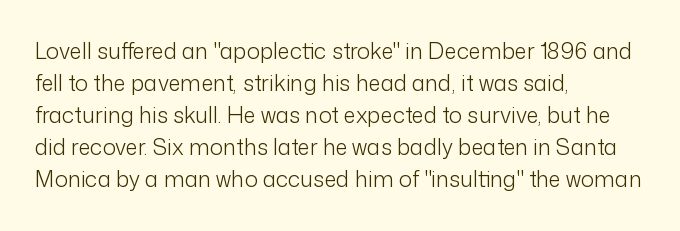
Weight: in the light-to-regular range. These lines keep a tight, regular rhythm from letter to letter. Any mark beneath the type? The region is blank. Left-aligned paragraph, ragged on the right. If you drew a line through each stem, it would be perfectly vertical. Honestly, the row spacing looks completely unremarkable.
